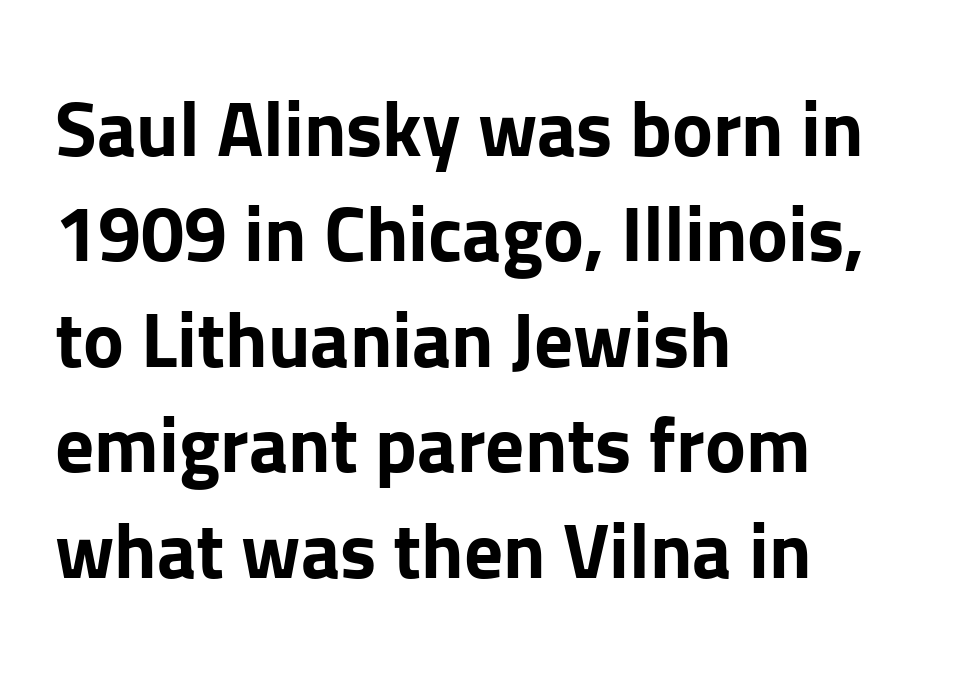
Q: Is the text bold? A: Yes.
Q: Is the text italic (slanted)? A: No, it is upright.
Q: Is the typeface a serif or a sans-serif typeface? A: Sans-serif.
Q: Is the text underlined? A: No.
Q: How is the paragraph aligned? A: Left-aligned.
Q: Is the spacing between letters normal or unusually wide? A: Normal.
Q: Is the spacing between lines tight, normal or loose? A: Normal.
Q: Width (condensed, normal, or wide)? A: Normal.
Q: Stroke contrast? A: Low.
Q: x-height? A: Medium.
Q: Monospaced? A: No.
